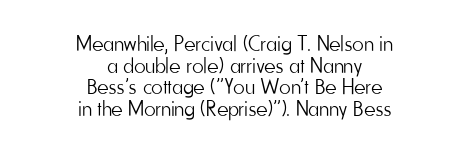
The image shows 22 px text type, upright; set centered, tight line spacing (0.98x), normal letter spacing, not underlined.
